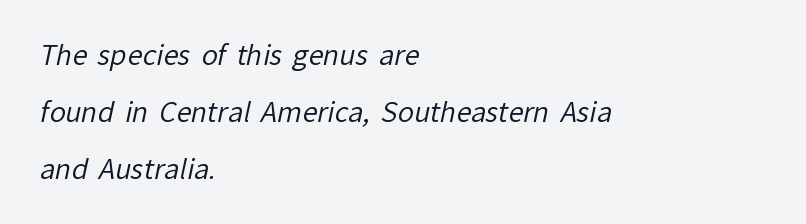
The specimen omits any rule beneath the text block's lines. Heaviness? Minimal to ordinary, like unemphasized prose. Whoever set this chose breathing room over compactness in the vertical rhythm. This rendering uses left alignment, leaving the right contour irregular.
